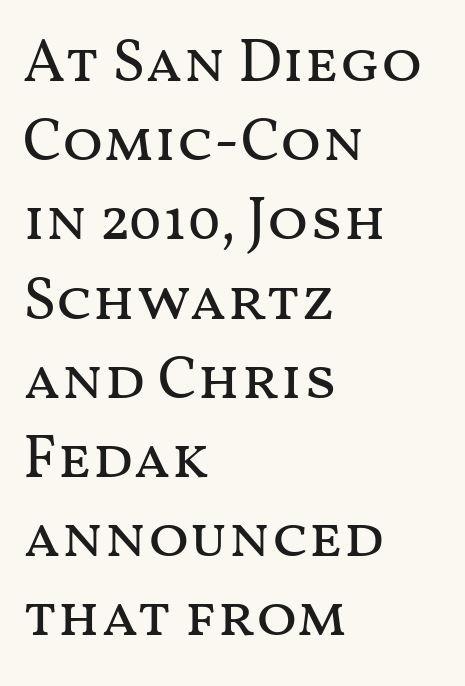
Between one letter and the next there's only the usual sliver of space. Is the block centered? No — it sits flush against the left margin. The letters advance in unequal steps, a hallmark of proportional type. The baseline area is clear. A normal amount of white space separates one row of letters from the next.
